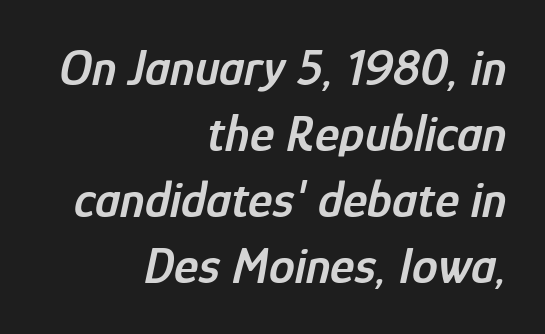
Q: Is the text bold? A: Semi-bold.
Q: Is the text italic (slanted)? A: Yes, it leans right by about 12 degrees.
Q: Is the text underlined? A: No.
Q: How is the paragraph aligned? A: Right-aligned.
Q: Is the spacing between letters normal or unusually wide? A: Normal.
Q: Is the spacing between lines tight, normal or loose? A: Normal.
Q: Width (condensed, normal, or wide)? A: Condensed.
Q: Stroke contrast? A: Low.
Q: x-height? A: Medium.
Q: Monospaced? A: No.
